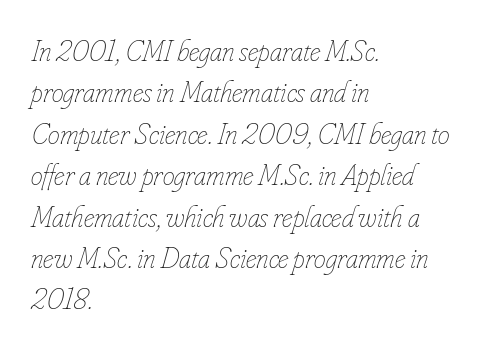
Leading matches the norm, producing a regular column. Reading down the block, your eye returns to a fixed left position each line. Heft: none added — not bold. Compared with ordinary roman type, these characters are visibly tilted. This sample uses plain, unmodified letter spacing.
